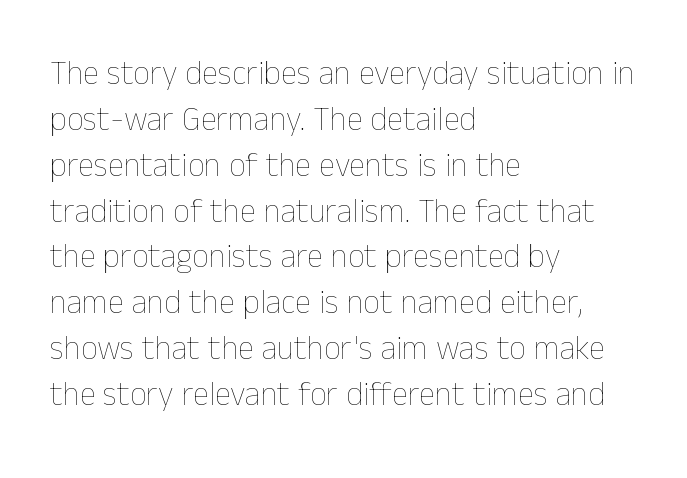
Q: Is the text bold? A: No.
Q: Is the text italic (slanted)? A: No, it is upright.
Q: Is the text underlined? A: No.
Q: How is the paragraph aligned? A: Left-aligned.
Q: Is the spacing between letters normal or unusually wide? A: Normal.
Q: Is the spacing between lines tight, normal or loose? A: Normal.
Q: Width (condensed, normal, or wide)? A: Normal.
Q: Stroke contrast? A: Low.
Q: x-height? A: Medium.
Q: Monospaced? A: No.
